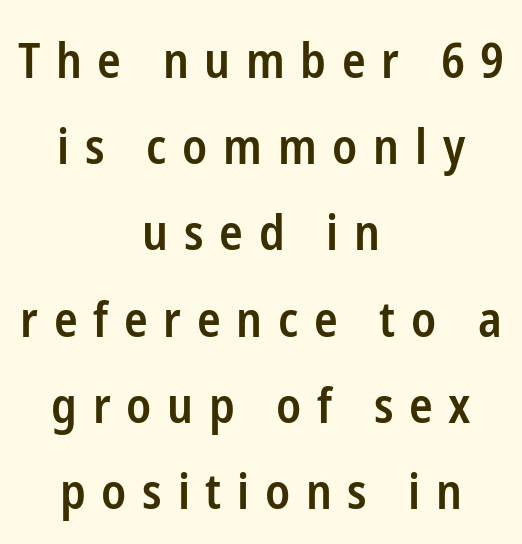
{"serif": "no", "italic": "no", "bold": "semi", "weight": "semibold", "width": "condensed", "stroke_contrast": "low", "x_height": "medium", "monospaced": "no", "underline": "no", "align": "center", "line_spacing_ratio": 1.76, "letter_spacing": "wide", "letter_spacing_em": 0.32, "glyph_px": 49}
